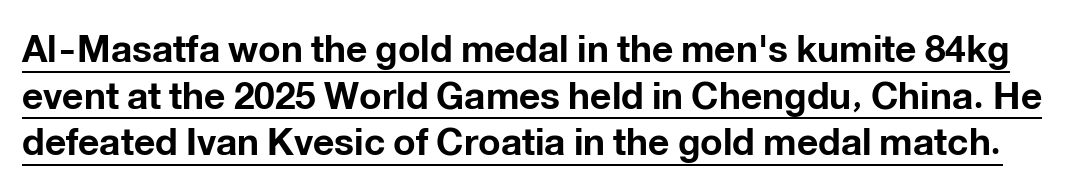
{"serif": "no", "italic": "no", "bold": "yes", "weight": "bold", "width": "normal", "stroke_contrast": "low", "x_height": "medium", "monospaced": "no", "underline": "yes", "line_spacing": "normal", "line_spacing_ratio": 1.26, "letter_spacing": "normal", "letter_spacing_em": 0.0, "glyph_px": 37}
